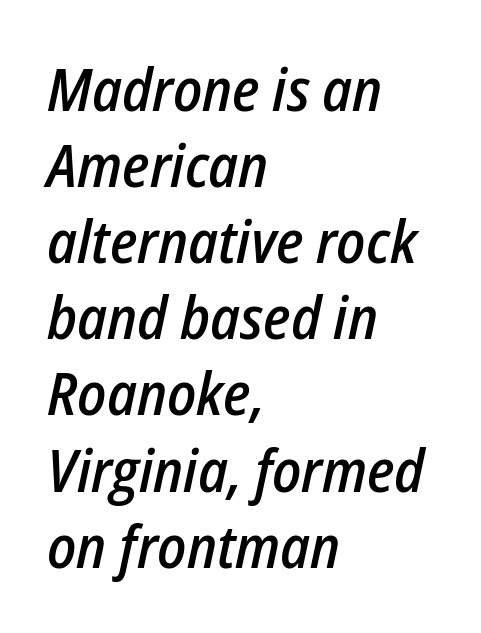
The designer left line spacing at the default. Posture: slanted. Teacher's note: observe the even left margin — that is flush-left alignment. Check the space under the baseline: it is left empty.
